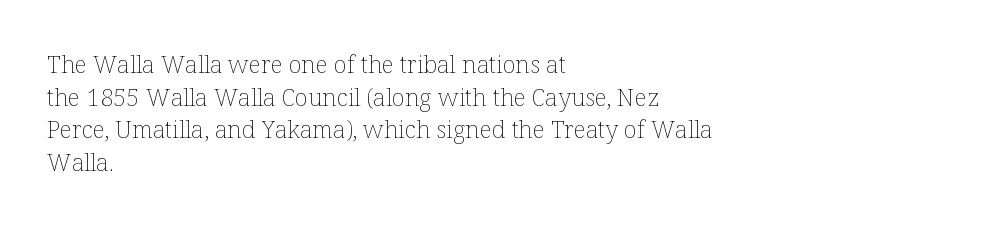
Q: Is the text bold? A: No.
Q: Is the text italic (slanted)? A: No, it is upright.
Q: Is the text underlined? A: No.
Q: How is the paragraph aligned? A: Left-aligned.
Q: Is the spacing between letters normal or unusually wide? A: Normal.
Q: Is the spacing between lines tight, normal or loose? A: Normal.
